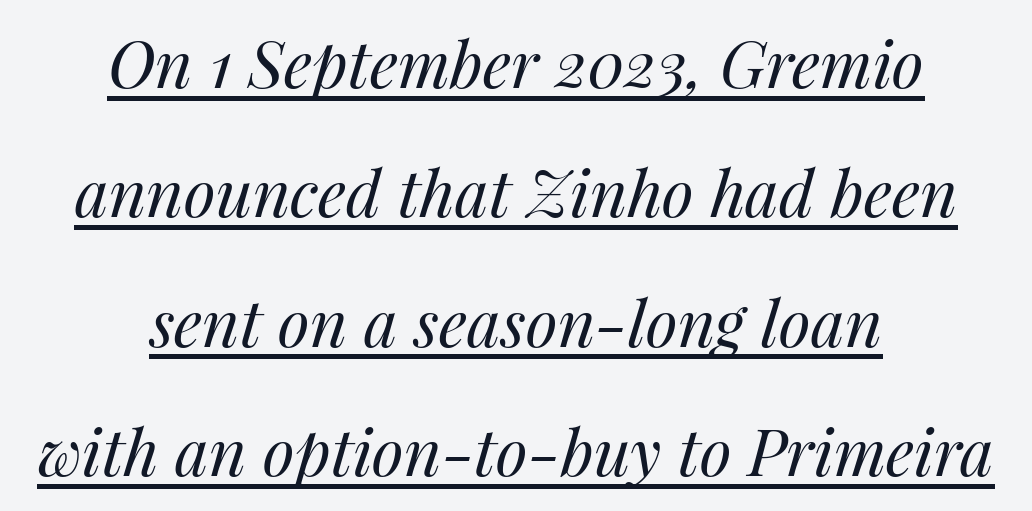
{"italic": "yes", "lean": "right", "slant_degrees": 14, "bold": "no", "weight": "regular", "width": "normal", "stroke_contrast": "medium", "x_height": "medium", "monospaced": "no", "underline": "yes", "align": "center", "line_spacing": "loose", "line_spacing_ratio": 1.99, "letter_spacing": "normal", "letter_spacing_em": 0.0, "glyph_px": 65}
